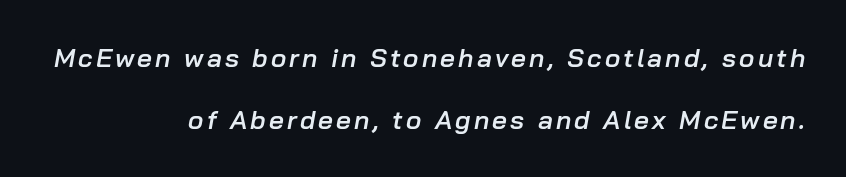
Honestly, there is no underline to notice here at all. Slant detected: the letters are inclined. Short and long lines alike share a common ending point at right. Summary of vertical rhythm: relaxed, with wide interline spacing. These lines carry some extra weight — a demibold, not a full bold.
